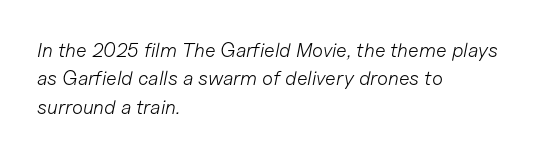
The image shows 20 px text type, italic (leaning right); set left-aligned, normal line spacing (1.42x), normal letter spacing, not underlined.
